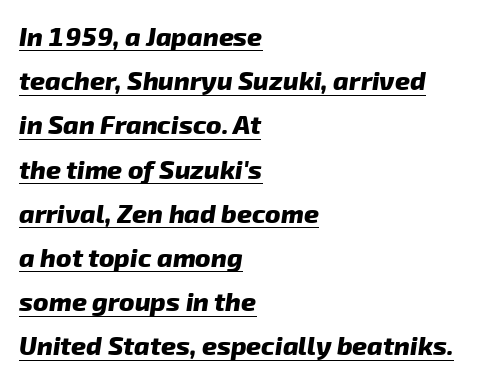
Q: Is the text bold? A: Yes.
Q: Is the text underlined? A: Yes.
Q: How is the paragraph aligned? A: Left-aligned.
Q: Is the spacing between letters normal or unusually wide? A: Normal.
Q: Is the spacing between lines tight, normal or loose? A: Normal.
